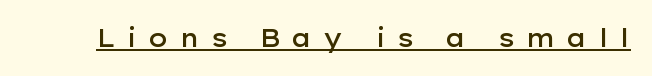
{"italic": "no", "bold": "semi", "underline": "yes", "letter_spacing": "wide", "letter_spacing_em": 0.43, "glyph_px": 25}
